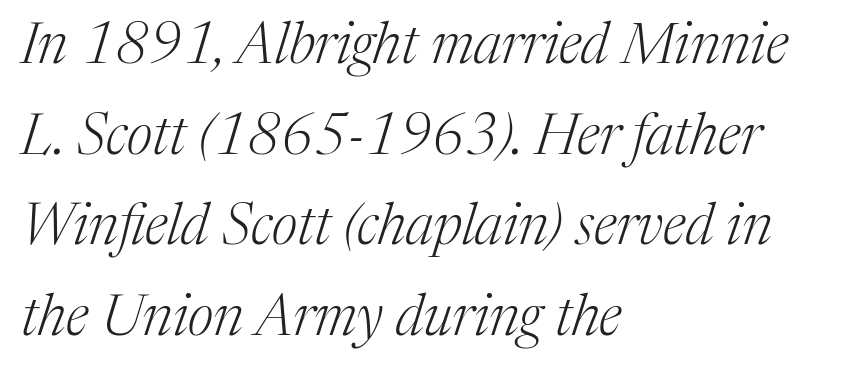
{"serif": "yes", "italic": "yes", "lean": "right", "slant_degrees": 17, "bold": "no", "weight": "light", "width": "normal", "stroke_contrast": "medium", "x_height": "medium", "monospaced": "no", "underline": "no", "align": "left", "line_spacing": "normal", "line_spacing_ratio": 1.59, "letter_spacing": "normal", "letter_spacing_em": 0.0, "glyph_px": 57}
